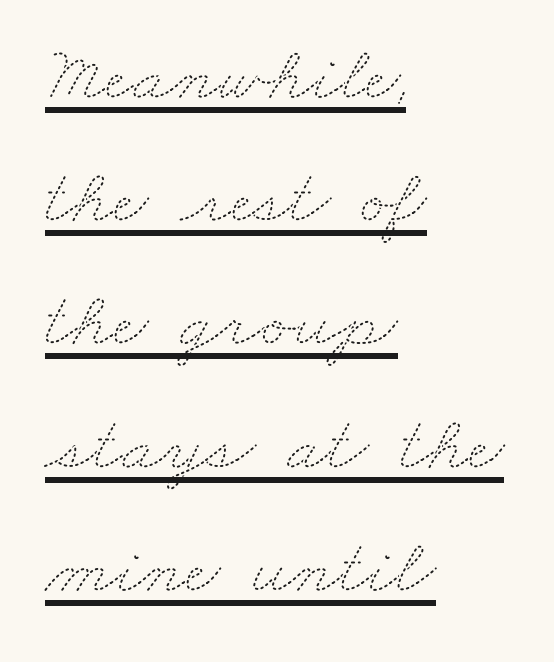
{"bold": "no", "weight": "thin", "width": "wide", "stroke_contrast": "medium", "x_height": "small", "monospaced": "no", "underline": "yes", "align": "left", "line_spacing": "normal", "line_spacing_ratio": 1.58, "letter_spacing": "normal", "letter_spacing_em": 0.0, "glyph_px": 78}
